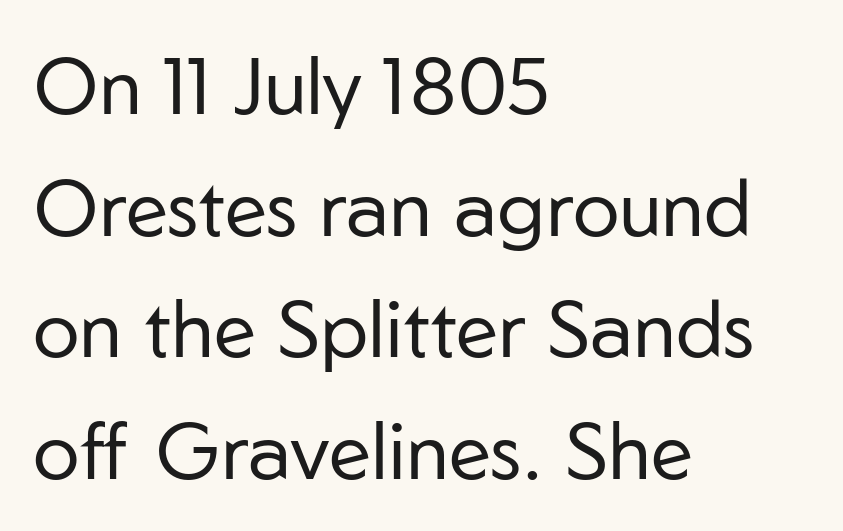
{"serif": "no", "italic": "no", "bold": "no", "weight": "regular", "width": "normal", "stroke_contrast": "low", "x_height": "medium", "monospaced": "no", "underline": "no", "align": "left", "line_spacing": "normal", "line_spacing_ratio": 1.54, "letter_spacing": "normal", "letter_spacing_em": 0.0, "glyph_px": 79}
